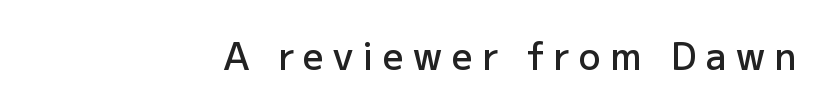
{"serif": "no", "italic": "no", "bold": "semi", "weight": "semibold", "width": "normal", "stroke_contrast": "low", "x_height": "medium", "monospaced": "no", "underline": "no", "align": "right", "letter_spacing": "wide", "letter_spacing_em": 0.25, "glyph_px": 37}
